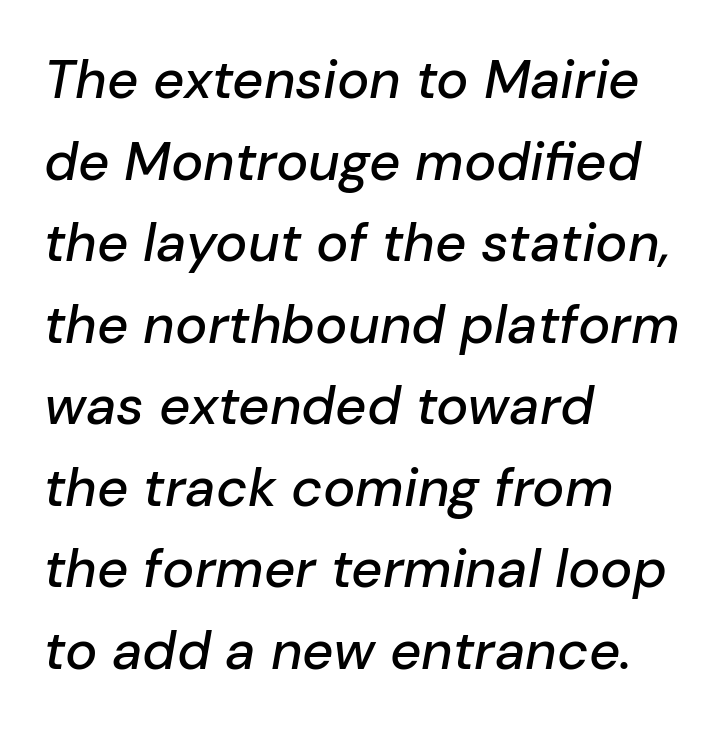
{"italic": "yes", "lean": "right", "slant_degrees": 10, "width": "normal", "stroke_contrast": "low", "x_height": "medium", "monospaced": "no", "underline": "no", "align": "left", "line_spacing": "normal", "line_spacing_ratio": 1.51, "letter_spacing": "normal", "letter_spacing_em": 0.0, "glyph_px": 54}
